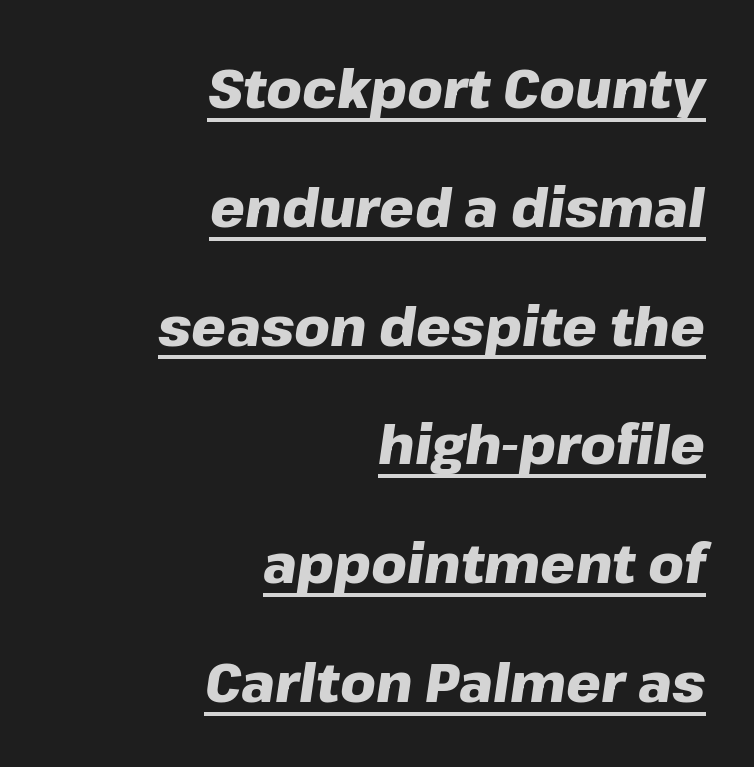
{"italic": "yes", "lean": "right", "slant_degrees": 8, "bold": "yes", "weight": "heavy", "width": "normal", "stroke_contrast": "low", "x_height": "medium", "monospaced": "no", "underline": "yes", "align": "right", "line_spacing": "loose", "line_spacing_ratio": 2.16, "letter_spacing": "normal", "letter_spacing_em": 0.0, "glyph_px": 55}
